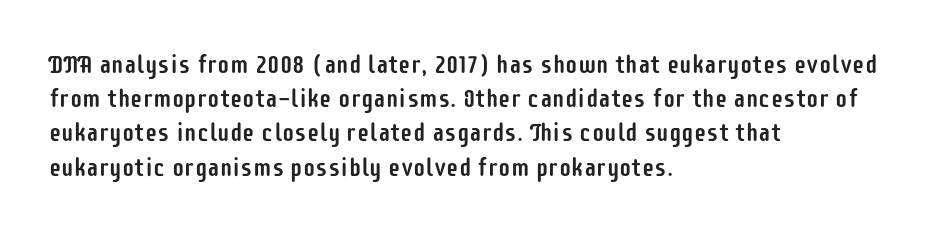
The image shows 25 px text type, upright; set left-aligned, normal line spacing (1.37x), normal letter spacing, not underlined.
